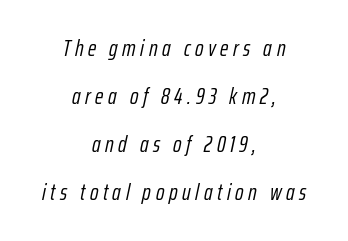
Q: Is the text bold? A: No.
Q: Is the text italic (slanted)? A: Yes, it leans right by about 12 degrees.
Q: Is the text underlined? A: No.
Q: How is the paragraph aligned? A: Centered.
Q: Is the spacing between letters normal or unusually wide? A: Unusually wide.
Q: Is the spacing between lines tight, normal or loose? A: Loose.
